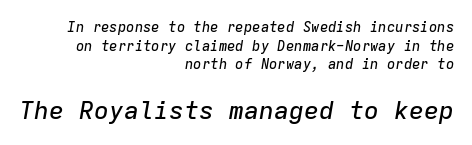
Q: Is the text italic (slanted)? A: Yes, it leans right by about 9 degrees.
Q: Is the text underlined? A: No.
Q: How is the paragraph aligned? A: Right-aligned.
Q: Is the spacing between letters normal or unusually wide? A: Normal.
Q: Is the spacing between lines tight, normal or loose? A: Normal.
Q: Which block of text is set in a larger size, the first (top) or the second (bottom)? A: The second (bottom) one.
